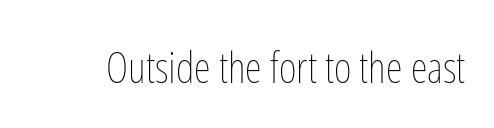
{"italic": "no", "bold": "no", "weight": "thin", "width": "condensed", "stroke_contrast": "low", "x_height": "medium", "monospaced": "no", "underline": "no", "letter_spacing": "normal", "letter_spacing_em": 0.0, "glyph_px": 43}
